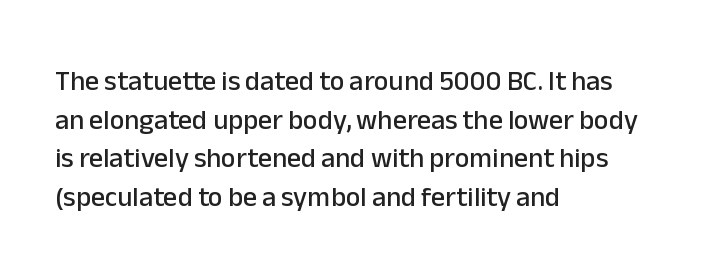
The image shows 28 px sans-serif type, upright; set left-aligned, normal line spacing (1.38x), normal letter spacing, not underlined; low stroke contrast and a medium x-height.
